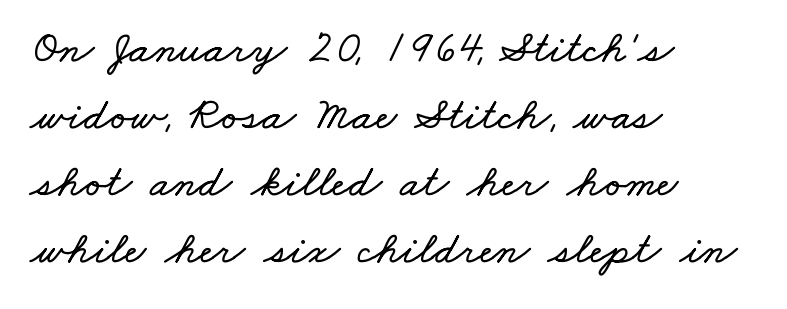
{"width": "wide", "stroke_contrast": "low", "x_height": "small", "monospaced": "no", "underline": "no", "align": "left", "line_spacing": "normal", "line_spacing_ratio": 1.46, "letter_spacing": "normal", "letter_spacing_em": 0.0, "glyph_px": 46}
